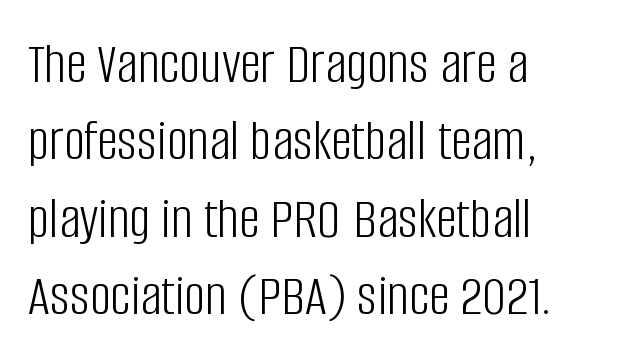
{"serif": "no", "italic": "no", "bold": "no", "weight": "light", "width": "condensed", "stroke_contrast": "low", "x_height": "large", "monospaced": "no", "underline": "no", "align": "left", "line_spacing": "normal", "line_spacing_ratio": 1.31, "letter_spacing": "normal", "letter_spacing_em": 0.0, "glyph_px": 59}
